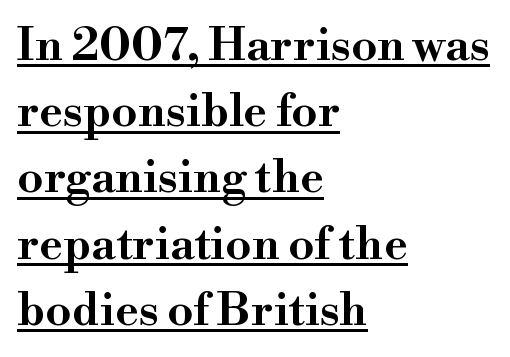
The typeface chosen for these lines features serifs. The compositor pushed each line to the left boundary. Posture: straight, roman, zero tilt. The line texture is even and compact thanks to regular tracking. Beneath each row of characters lies a ruled line. Leading matches the norm, producing a regular column.
